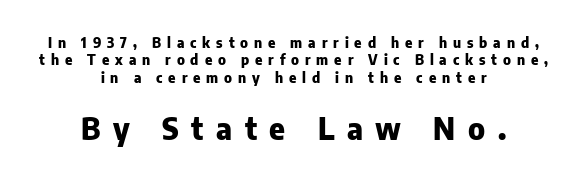
Q: Is the text bold? A: Yes.
Q: Is the text italic (slanted)? A: No, it is upright.
Q: Is the typeface a serif or a sans-serif typeface? A: Sans-serif.
Q: Is the text underlined? A: No.
Q: How is the paragraph aligned? A: Centered.
Q: Is the spacing between letters normal or unusually wide? A: Unusually wide.
Q: Which block of text is set in a larger size, the first (top) or the second (bottom)? A: The second (bottom) one.
Q: Width (condensed, normal, or wide)? A: Normal.
Q: Stroke contrast? A: Low.
Q: x-height? A: Medium.
Q: Monospaced? A: No.
